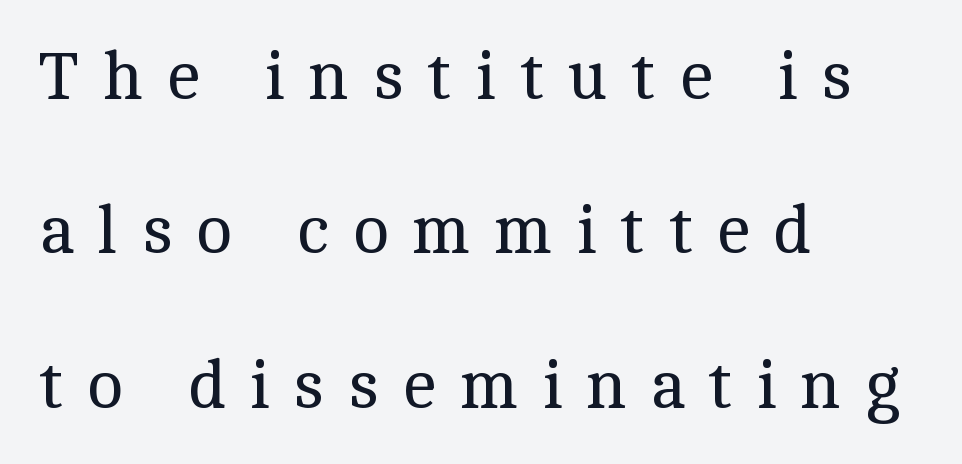
Q: Is the text bold? A: No.
Q: Is the text italic (slanted)? A: No, it is upright.
Q: Is the typeface a serif or a sans-serif typeface? A: Serif.
Q: Is the text underlined? A: No.
Q: How is the paragraph aligned? A: Left-aligned.
Q: Is the spacing between letters normal or unusually wide? A: Unusually wide.
Q: Is the spacing between lines tight, normal or loose? A: Loose.
Q: Width (condensed, normal, or wide)? A: Normal.
Q: x-height? A: Medium.
Q: Monospaced? A: No.
